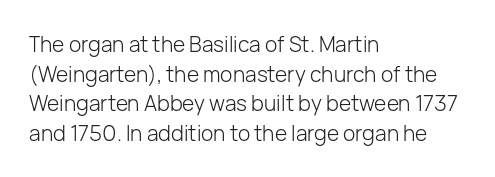
The image shows 21 px text type, upright; set left-aligned, normal line spacing (1.41x), normal letter spacing, not underlined.
